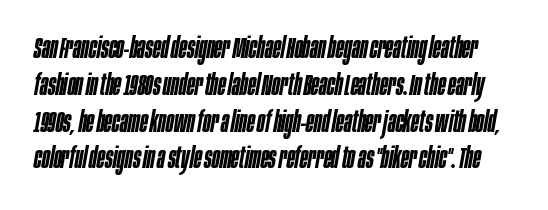
Q: Is the text bold? A: Semi-bold.
Q: Is the text italic (slanted)? A: Yes, it leans right by about 10 degrees.
Q: Is the text underlined? A: No.
Q: Is the spacing between letters normal or unusually wide? A: Normal.
Q: Is the spacing between lines tight, normal or loose? A: Normal.
Q: Width (condensed, normal, or wide)? A: Condensed.
Q: Stroke contrast? A: Low.
Q: x-height? A: Large.
Q: Monospaced? A: No.
